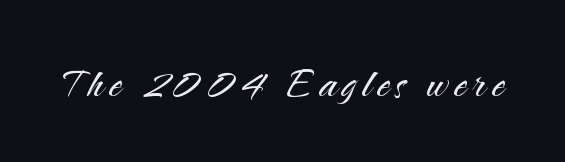
{"serif": "no", "bold": "no", "weight": "light", "width": "normal", "stroke_contrast": "medium", "x_height": "small", "monospaced": "no", "underline": "no", "glyph_px": 51}
